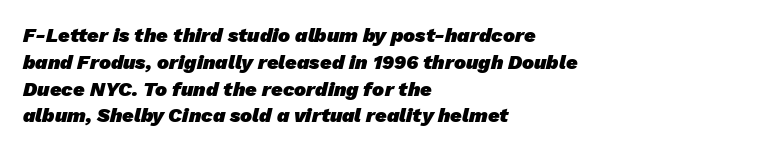
The string is rendered with underlining switched off. The passage is arranged the way most books set body copy — flush left. The passage shown stacks its lines at a standard gap. What stands out about the letter spacing? Nothing — it is the standard amount.
